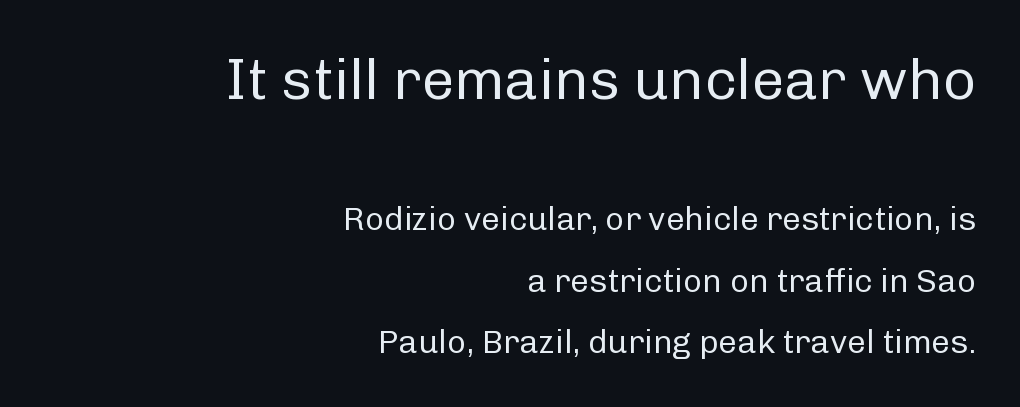
Q: Is the text bold? A: No.
Q: Is the text italic (slanted)? A: No, it is upright.
Q: Is the typeface a serif or a sans-serif typeface? A: Sans-serif.
Q: Is the text underlined? A: No.
Q: How is the paragraph aligned? A: Right-aligned.
Q: Is the spacing between letters normal or unusually wide? A: Normal.
Q: Which block of text is set in a larger size, the first (top) or the second (bottom)? A: The first (top) one.
Q: Width (condensed, normal, or wide)? A: Normal.
Q: Stroke contrast? A: Low.
Q: x-height? A: Medium.
Q: Monospaced? A: No.
